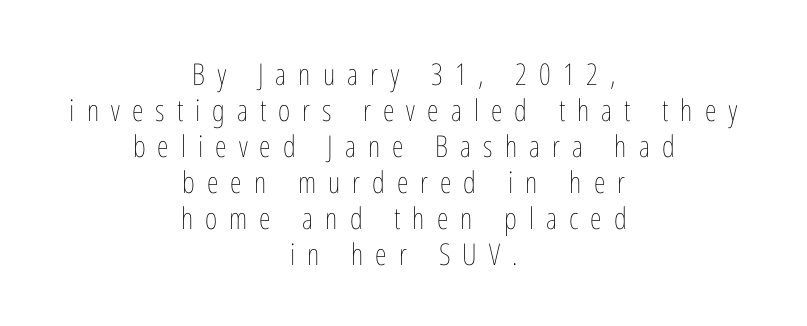
Clear beneath every line of the passage. Posture: upright roman. A typesetter would call this proportional, since set widths differ per character. The lines in this sample share a center point and differ in where they start and stop.
